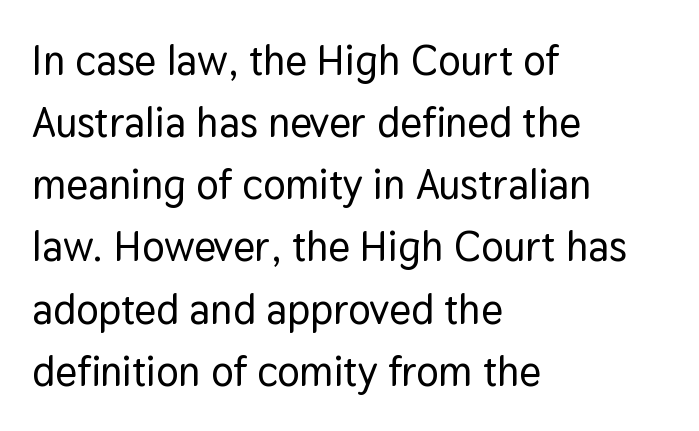
Q: Is the text italic (slanted)? A: No, it is upright.
Q: Is the typeface a serif or a sans-serif typeface? A: Sans-serif.
Q: Is the text underlined? A: No.
Q: How is the paragraph aligned? A: Left-aligned.
Q: Is the spacing between letters normal or unusually wide? A: Normal.
Q: Is the spacing between lines tight, normal or loose? A: Normal.
Q: Width (condensed, normal, or wide)? A: Normal.
Q: Stroke contrast? A: Low.
Q: x-height? A: Medium.
Q: Monospaced? A: No.
